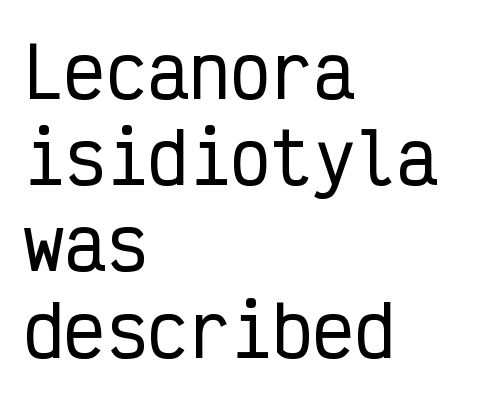
The image shows 69 px condensed sans-serif type, upright, monospaced; set left-aligned, normal line spacing (1.25x), normal letter spacing, not underlined; low stroke contrast and a medium x-height.
